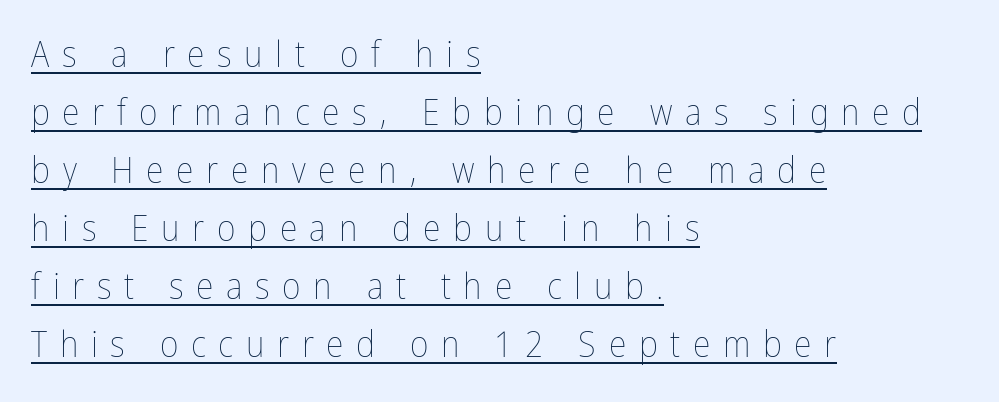
These lines are rendered in a variable-pitch font. Caption: lettering with a line underneath. Counters stay open thanks to moderate or lighter strokes. No italicization has been applied; the sample stays upright. The passage shown stacks its lines at a standard gap.
